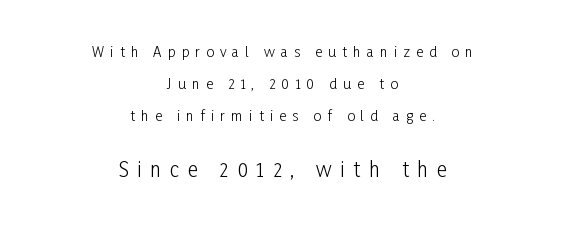
Q: Is the text bold? A: No.
Q: Is the text italic (slanted)? A: No, it is upright.
Q: Is the text underlined? A: No.
Q: How is the paragraph aligned? A: Centered.
Q: Is the spacing between letters normal or unusually wide? A: Unusually wide.
Q: Is the spacing between lines tight, normal or loose? A: Loose.
Q: Which block of text is set in a larger size, the first (top) or the second (bottom)? A: The second (bottom) one.
